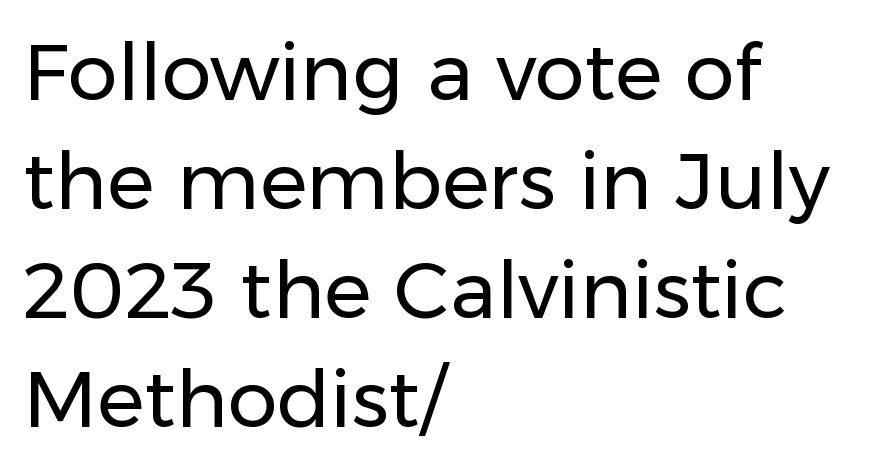
{"serif": "no", "italic": "no", "bold": "no", "weight": "regular", "width": "normal", "stroke_contrast": "low", "x_height": "medium", "monospaced": "no", "underline": "no", "align": "left", "line_spacing": "normal", "line_spacing_ratio": 1.38, "letter_spacing": "normal", "letter_spacing_em": 0.0, "glyph_px": 79}
